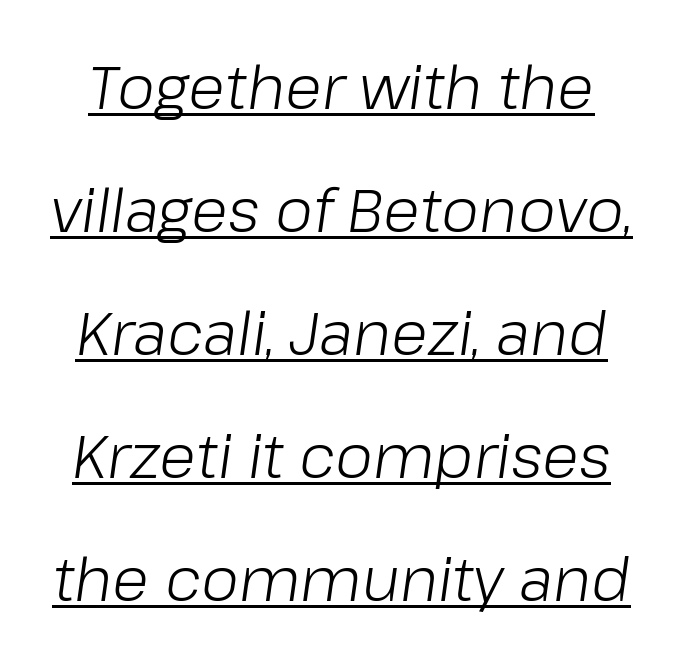
A quiet, ordinary-to-light weight characterises the typeface. Does a line run under the words? Yes, clearly. Characters are canted at an angle relative to the baseline's perpendicular. The passage shown has conventional tracking throughout. The letters advance in unequal steps, a hallmark of proportional type.
